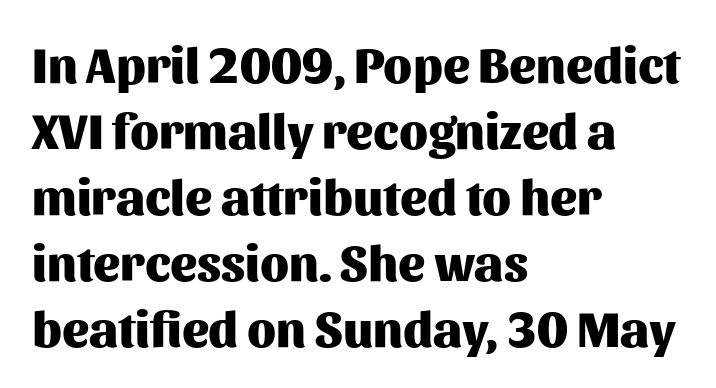
Q: Is the text bold? A: Yes.
Q: Is the text italic (slanted)? A: No, it is upright.
Q: Is the typeface a serif or a sans-serif typeface? A: Sans-serif.
Q: Is the text underlined? A: No.
Q: How is the paragraph aligned? A: Left-aligned.
Q: Is the spacing between letters normal or unusually wide? A: Normal.
Q: Is the spacing between lines tight, normal or loose? A: Normal.
Q: Width (condensed, normal, or wide)? A: Normal.
Q: Stroke contrast? A: Medium.
Q: x-height? A: Medium.
Q: Monospaced? A: No.
